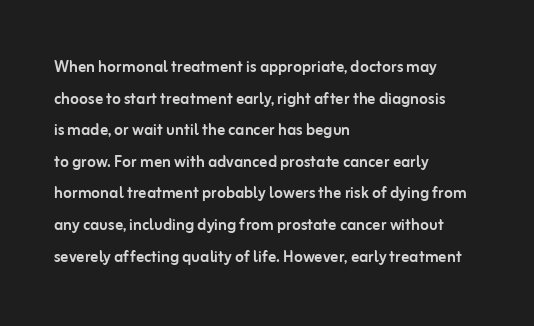
{"italic": "no", "underline": "no", "align": "left", "line_spacing": "normal", "line_spacing_ratio": 1.58, "letter_spacing": "normal", "letter_spacing_em": 0.0, "glyph_px": 20}
